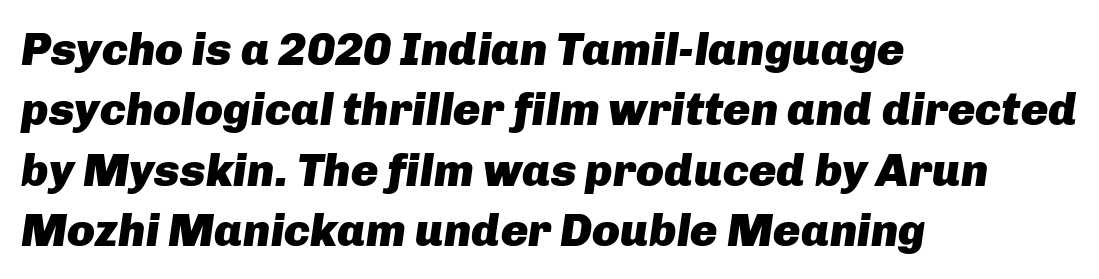
The image shows 46 px heavy type, italic (leaning right); set left-aligned, normal line spacing (1.31x), normal letter spacing, not underlined; low stroke contrast and a medium x-height.
